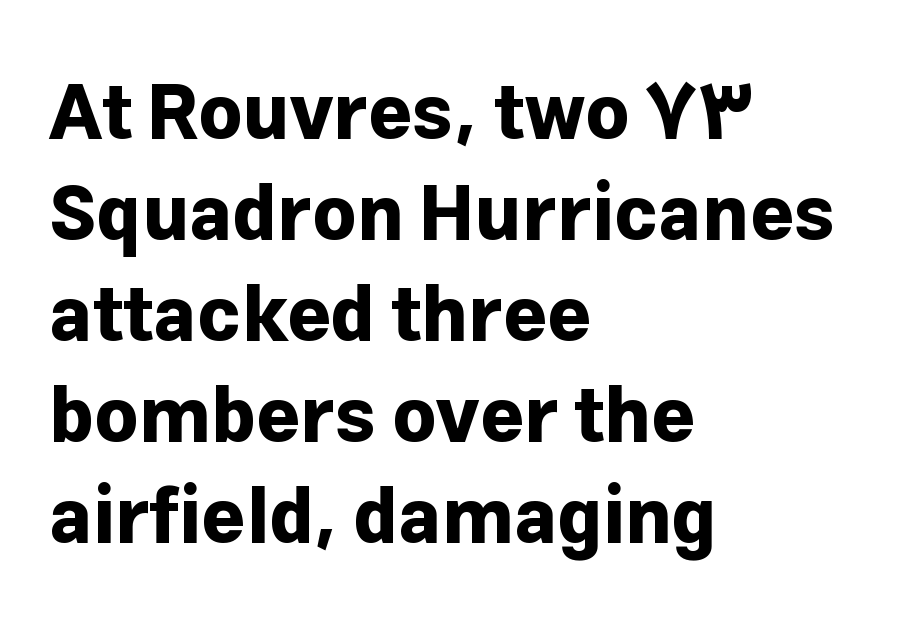
The lettering stays uniformly vertical, giving the passage a roman look. The paragraph has a hard left edge and a soft right edge. The baseline area is clear. In terms of weight, the rendering is a true, heavy bold.
